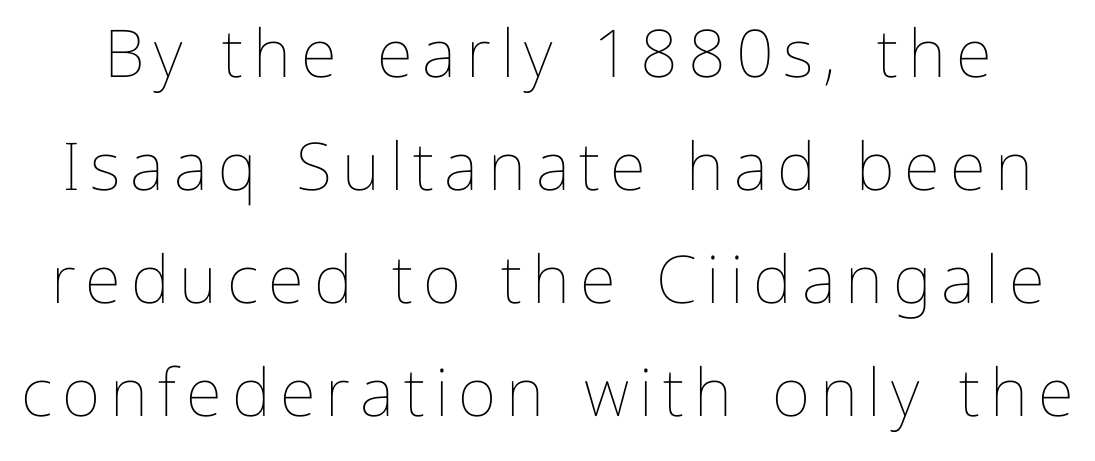
Q: Is the text bold? A: No.
Q: Is the text italic (slanted)? A: No, it is upright.
Q: Is the text underlined? A: No.
Q: Width (condensed, normal, or wide)? A: Normal.
Q: Stroke contrast? A: Low.
Q: x-height? A: Medium.
Q: Monospaced? A: No.
